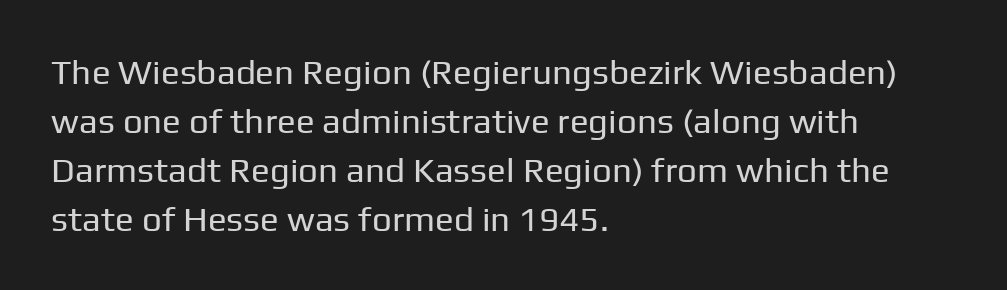
Q: Is the text bold? A: No.
Q: Is the text italic (slanted)? A: No, it is upright.
Q: Is the typeface a serif or a sans-serif typeface? A: Sans-serif.
Q: Is the text underlined? A: No.
Q: How is the paragraph aligned? A: Left-aligned.
Q: Is the spacing between letters normal or unusually wide? A: Normal.
Q: Is the spacing between lines tight, normal or loose? A: Normal.
Q: Width (condensed, normal, or wide)? A: Normal.
Q: Stroke contrast? A: Low.
Q: x-height? A: Medium.
Q: Monospaced? A: No.
